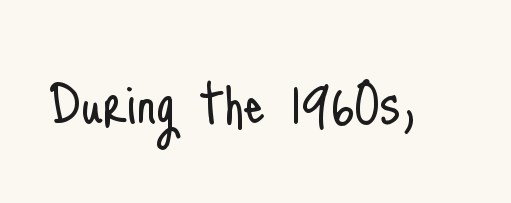
Q: Is the text bold? A: No.
Q: Is the text italic (slanted)? A: No, it is upright.
Q: Is the typeface a serif or a sans-serif typeface? A: Sans-serif.
Q: Is the text underlined? A: No.
Q: Is the spacing between letters normal or unusually wide? A: Normal.
Q: Width (condensed, normal, or wide)? A: Condensed.
Q: Stroke contrast? A: Low.
Q: x-height? A: Small.
Q: Monospaced? A: No.
